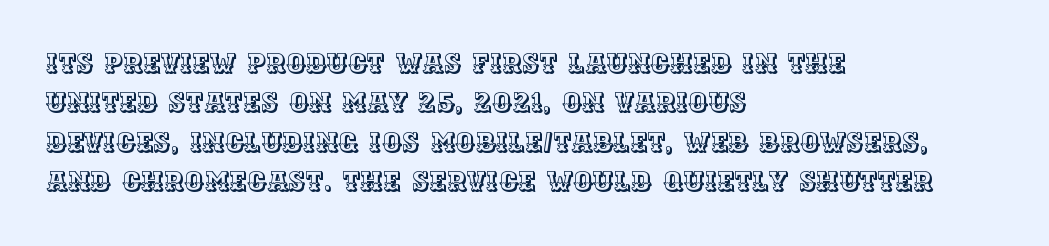
Q: Is the text italic (slanted)? A: No, it is upright.
Q: Is the text underlined? A: No.
Q: How is the paragraph aligned? A: Left-aligned.
Q: Is the spacing between letters normal or unusually wide? A: Normal.
Q: Is the spacing between lines tight, normal or loose? A: Normal.
